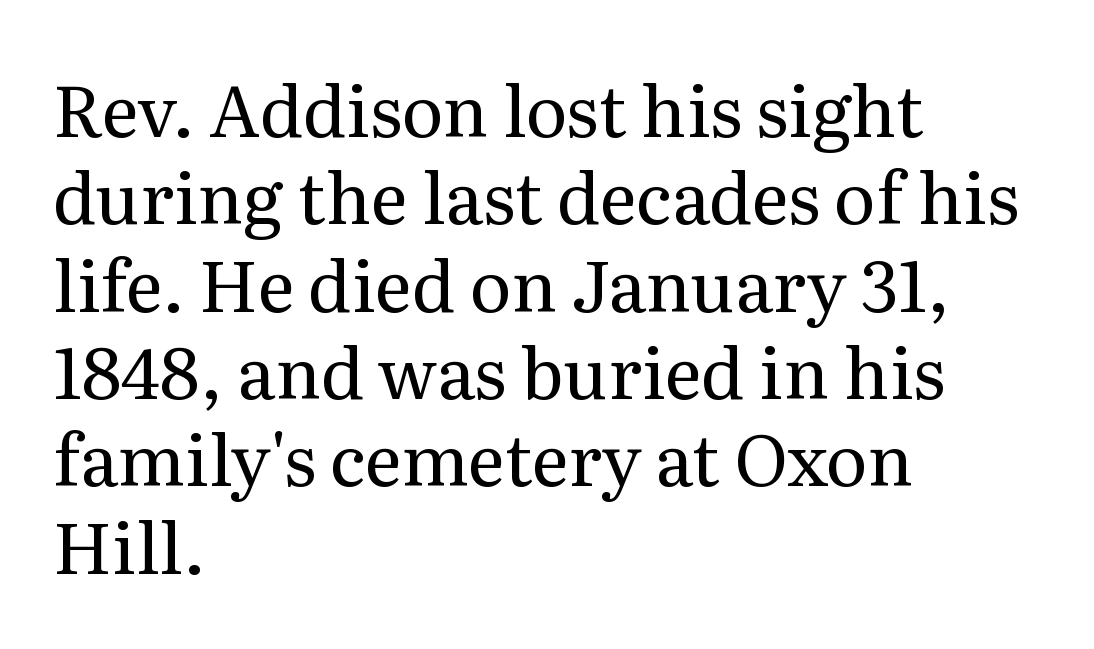
Just letters on the line, the space beneath them empty. These lines are composed in type with serifs. Is the type heavy? It reads as light-to-regular instead. Left-aligned paragraph, ragged on the right. The tracking reads as untouched default to a designer's eye. Note the varied advance widths — an 'i' is clearly narrower than an 'm'.
